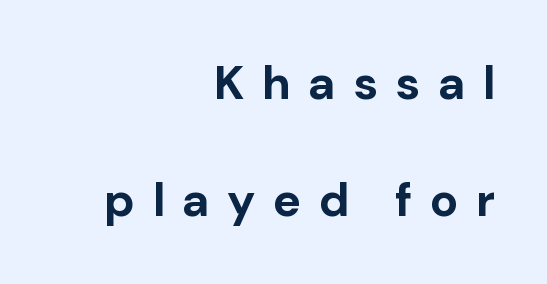
The image shows 47 px bold sans-serif type, upright; set right-aligned, loose line spacing (2.5x), unusually wide letter spacing (+0.37 em), not underlined; low stroke contrast and a medium x-height.
